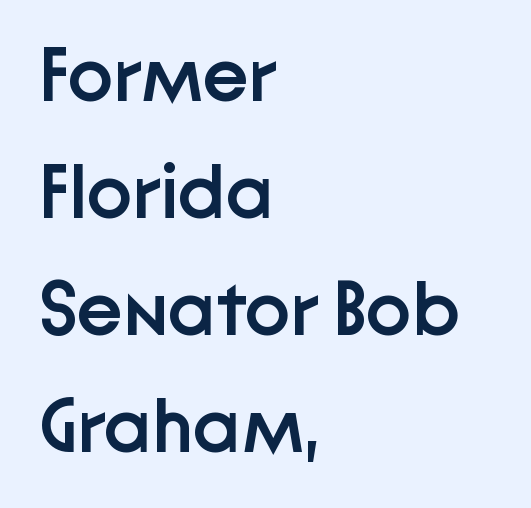
One glance says typical: line gaps are just what's usual. The letters carry no serifs — their stems end cleanly without finishing strokes. The rendering uses natural spacing where letterforms have individual widths. This is the regular roman posture of the typeface. Layout note: lines flush left. I'd describe the lettering as semibold — firm but not a full bold.
